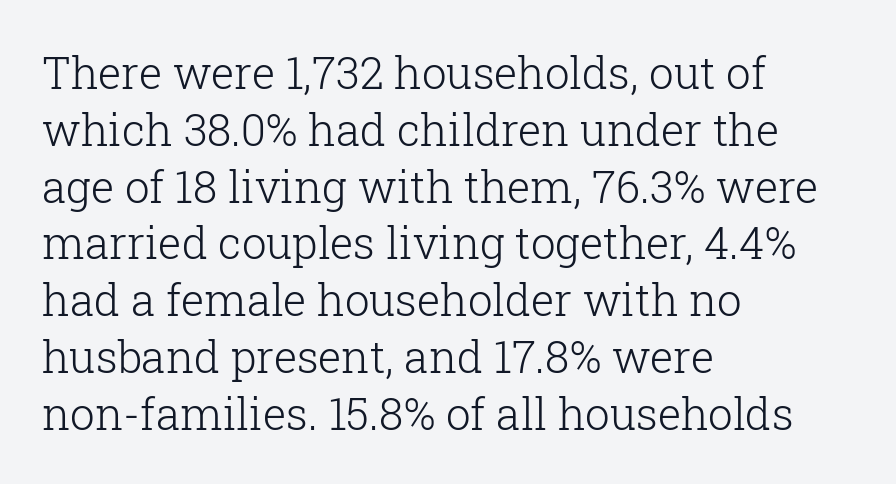
Weight class: somewhere from thin through regular. Style check: upright. The tracking reads as untouched default to a designer's eye. Proportional: the letters do not fall into vertical columns.
